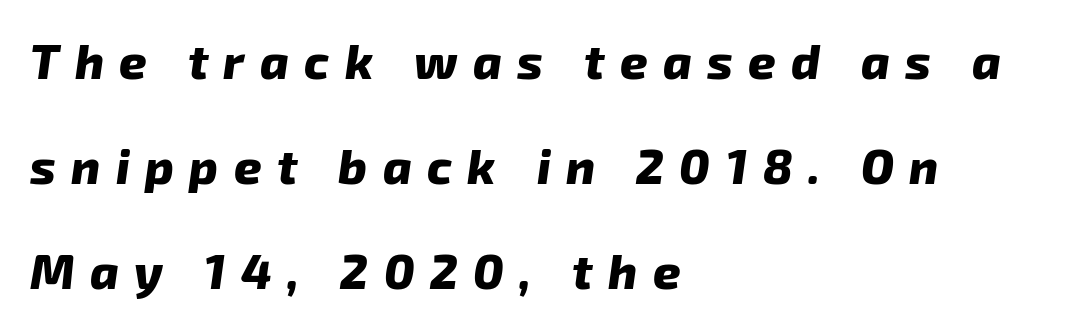
Q: Is the text bold? A: Yes.
Q: Is the typeface a serif or a sans-serif typeface? A: Sans-serif.
Q: Is the text underlined? A: No.
Q: How is the paragraph aligned? A: Left-aligned.
Q: Is the spacing between letters normal or unusually wide? A: Unusually wide.
Q: Is the spacing between lines tight, normal or loose? A: Loose.
Q: Width (condensed, normal, or wide)? A: Normal.
Q: Stroke contrast? A: Low.
Q: x-height? A: Medium.
Q: Monospaced? A: No.
